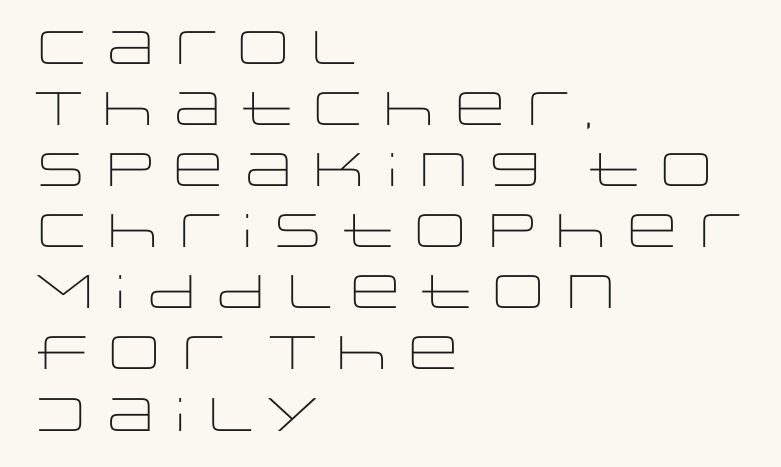
These lines are rendered in a variable-pitch font. The strokes carry an ordinary text weight at most. The line texture is even and compact thanks to regular tracking. Every row of glyphs begins at an identical x-position on the left.
